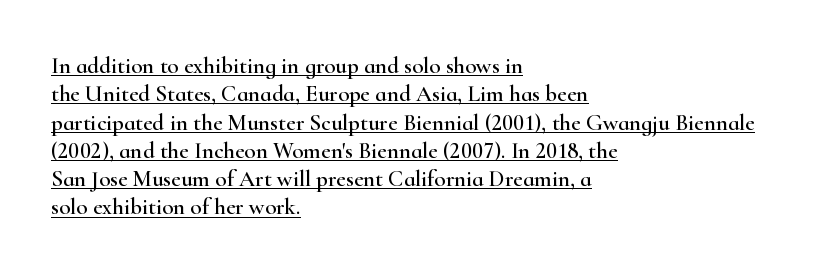
Vertical strokes here are truly vertical. A continuous stroke trails under the words, as in a hyperlink. All the whitespace from short lines collects on the right. Standard letterfit; no display-style spreading of the glyphs.
